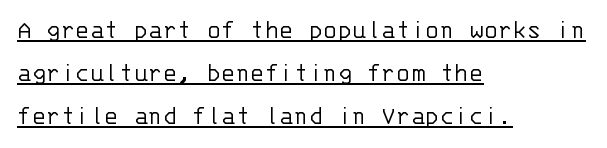
The face used here is rendered with its standard letterfit. Which margin do the lines hug? The left one — the right edge is uneven. The words here are underlined. The leading is moderate, giving the passage an even texture. It's the straight-up-and-down kind of type. The weight tops out at a normal text grade.
